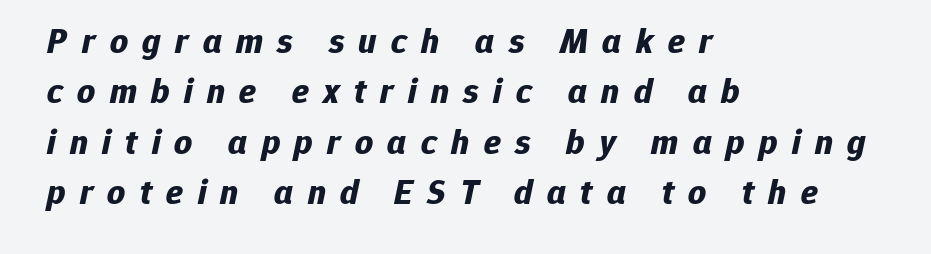
{"italic": "yes", "lean": "right", "slant_degrees": 12, "bold": "yes", "weight": "bold", "width": "normal", "stroke_contrast": "low", "x_height": "medium", "monospaced": "no", "underline": "no", "align": "left", "line_spacing": "normal", "line_spacing_ratio": 1.44, "letter_spacing": "wide", "letter_spacing_em": 0.41, "glyph_px": 35}
